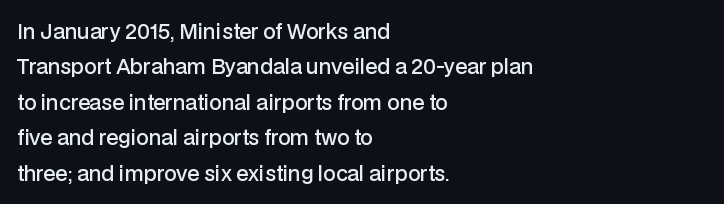
Q: Is the text bold? A: Semi-bold.
Q: Is the text italic (slanted)? A: No, it is upright.
Q: Is the text underlined? A: No.
Q: How is the paragraph aligned? A: Left-aligned.
Q: Is the spacing between letters normal or unusually wide? A: Normal.
